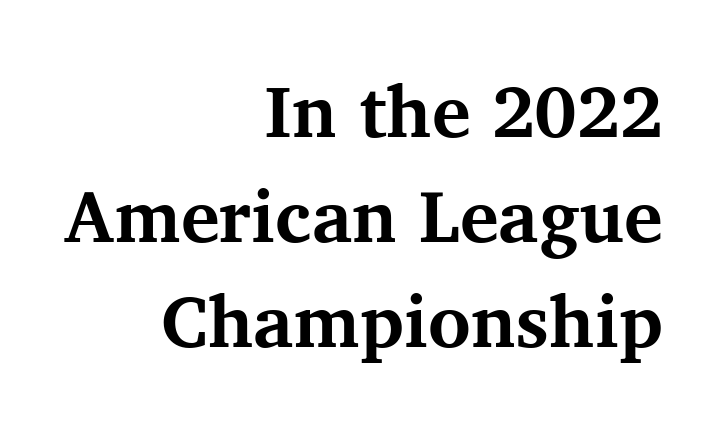
{"serif": "yes", "italic": "no", "bold": "yes", "weight": "bold", "width": "normal", "stroke_contrast": "medium", "x_height": "medium", "monospaced": "no", "underline": "no", "align": "right", "line_spacing": "normal", "line_spacing_ratio": 1.44, "letter_spacing": "normal", "letter_spacing_em": 0.0, "glyph_px": 73}
